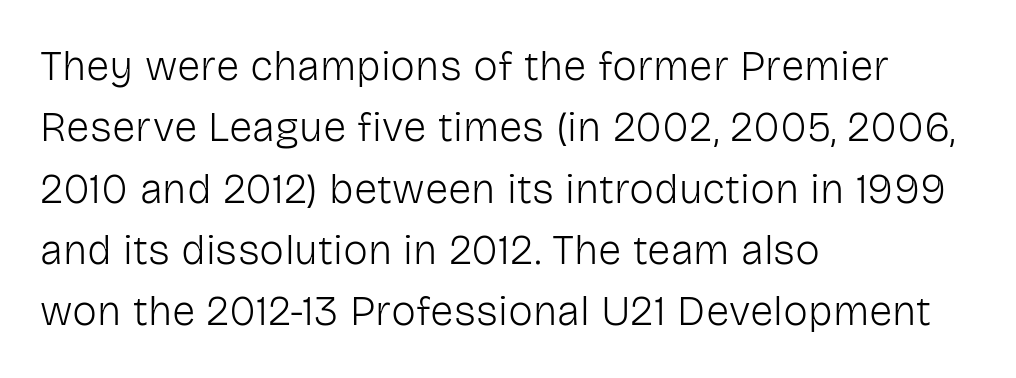
Q: Is the text bold? A: No.
Q: Is the text italic (slanted)? A: No, it is upright.
Q: Is the typeface a serif or a sans-serif typeface? A: Sans-serif.
Q: Is the text underlined? A: No.
Q: How is the paragraph aligned? A: Left-aligned.
Q: Is the spacing between letters normal or unusually wide? A: Normal.
Q: Is the spacing between lines tight, normal or loose? A: Normal.
Q: Width (condensed, normal, or wide)? A: Normal.
Q: Stroke contrast? A: Low.
Q: x-height? A: Medium.
Q: Monospaced? A: No.
